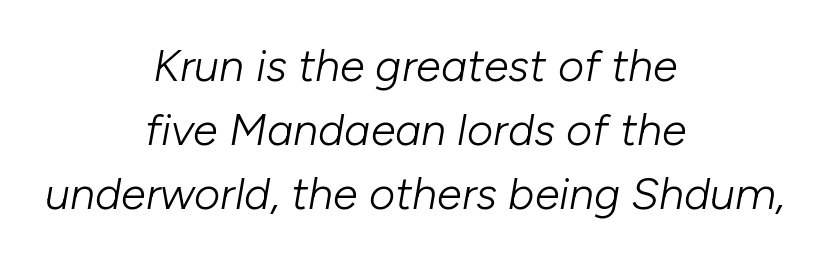
{"italic": "yes", "lean": "right", "slant_degrees": 10, "bold": "no", "weight": "light", "width": "normal", "stroke_contrast": "low", "x_height": "medium", "monospaced": "no", "underline": "no", "align": "center", "line_spacing": "normal", "line_spacing_ratio": 1.42, "letter_spacing": "normal", "letter_spacing_em": 0.0, "glyph_px": 45}
